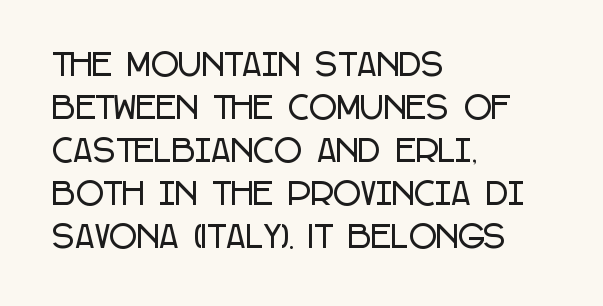
The image shows 30 px condensed sans-serif type, upright; set left-aligned, normal line spacing (1.43x), normal letter spacing, not underlined; low stroke contrast and a large x-height.
